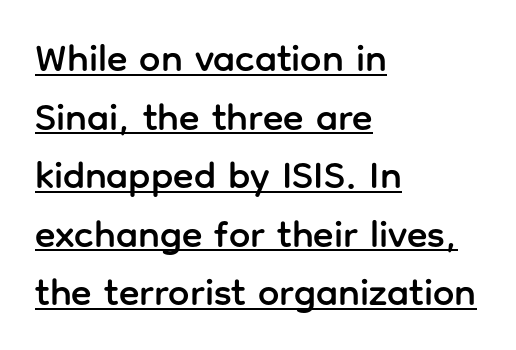
Q: Is the text italic (slanted)? A: No, it is upright.
Q: Is the typeface a serif or a sans-serif typeface? A: Sans-serif.
Q: Is the text underlined? A: Yes.
Q: How is the paragraph aligned? A: Left-aligned.
Q: Is the spacing between letters normal or unusually wide? A: Normal.
Q: Is the spacing between lines tight, normal or loose? A: Normal.
Q: Width (condensed, normal, or wide)? A: Normal.
Q: Stroke contrast? A: Low.
Q: x-height? A: Medium.
Q: Monospaced? A: No.
